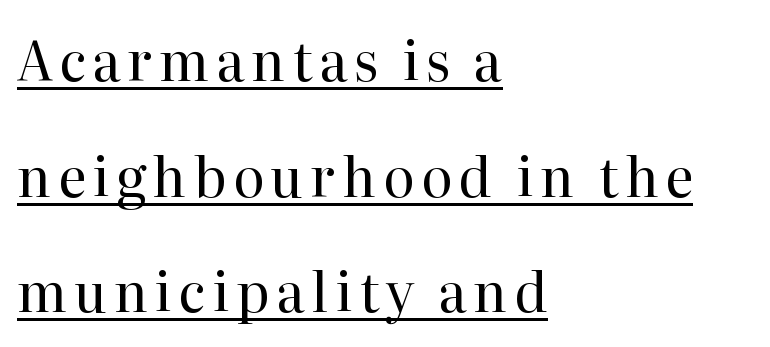
{"serif": "yes", "italic": "no", "bold": "no", "weight": "regular", "width": "normal", "stroke_contrast": "high", "x_height": "medium", "monospaced": "no", "underline": "yes", "align": "left", "line_spacing": "loose", "line_spacing_ratio": 2.14, "glyph_px": 54}
